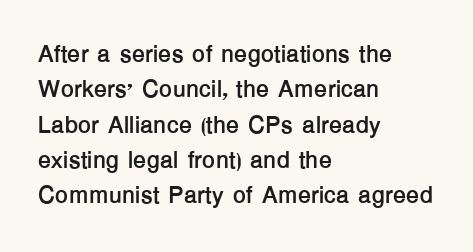
The baseline area is clear. Rendered with straight, roman letterforms. The face used here has the dense, thick strokes of a bold. One-word summary of the alignment: left.
